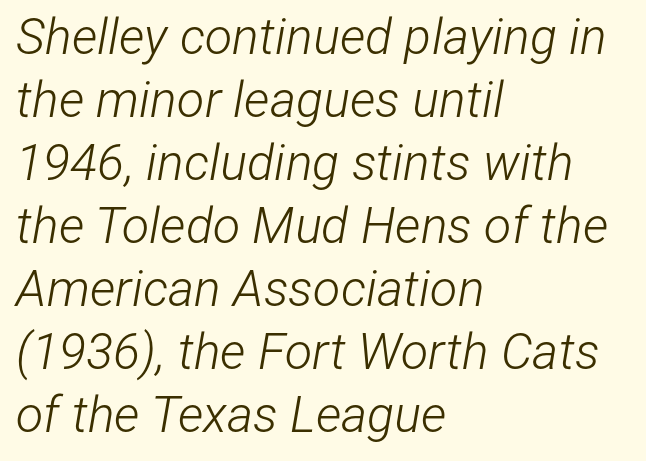
Q: Is the text bold? A: No.
Q: Is the text italic (slanted)? A: Yes, it leans right by about 12 degrees.
Q: Is the text underlined? A: No.
Q: How is the paragraph aligned? A: Left-aligned.
Q: Is the spacing between letters normal or unusually wide? A: Normal.
Q: Is the spacing between lines tight, normal or loose? A: Normal.
Q: Width (condensed, normal, or wide)? A: Condensed.
Q: Stroke contrast? A: Low.
Q: x-height? A: Medium.
Q: Monospaced? A: No.
